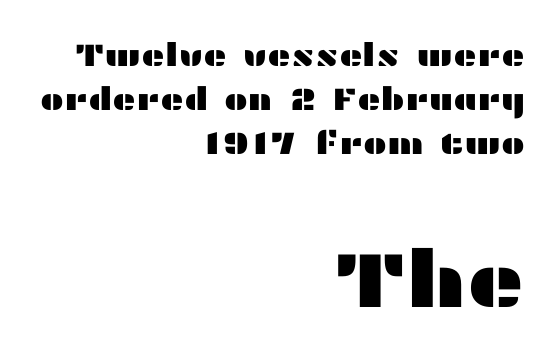
{"serif": "no", "italic": "no", "width": "wide", "stroke_contrast": "medium", "x_height": "medium", "monospaced": "no", "underline": "no", "align": "right", "line_spacing": "normal", "line_spacing_ratio": 1.37, "letter_spacing": "normal", "letter_spacing_em": 0.0, "larger_block": "second", "size_ratio": 2.47, "glyph_px": 79}
